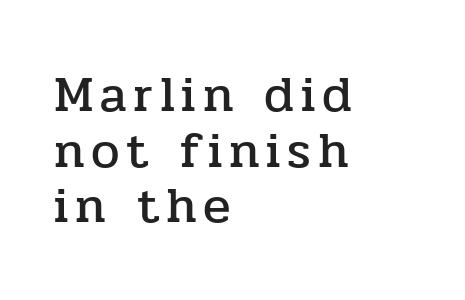
The image shows 51 px serif type, upright; set left-aligned, tight line spacing (1.09x), not underlined; low stroke contrast and a medium x-height.
